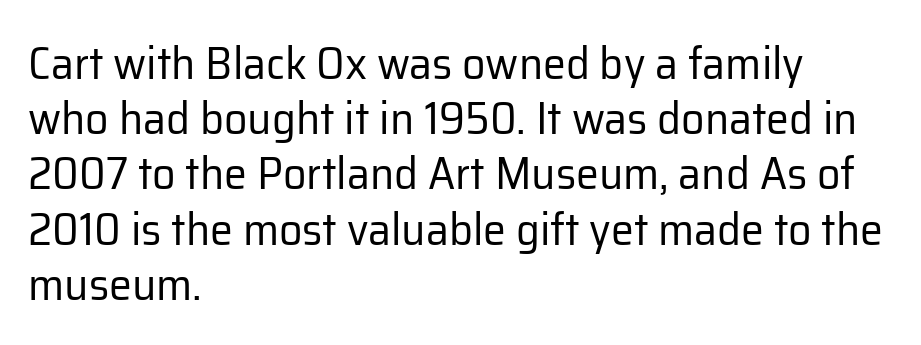
Any mark beneath the type? The region is blank. Ascenders rise straight up at ninety degrees. Nothing sits at the stroke ends, so this counts as sans-serif. Is the block centered? No — it sits flush against the left margin.
